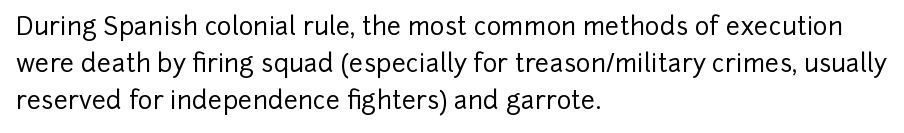
Designer's note — italics off, roman on. Compared with typical paragraphs, the rows here are spaced about the same. No word sits above an underline. Left-aligned paragraph, ragged on the right. This sample uses plain, unmodified letter spacing.
